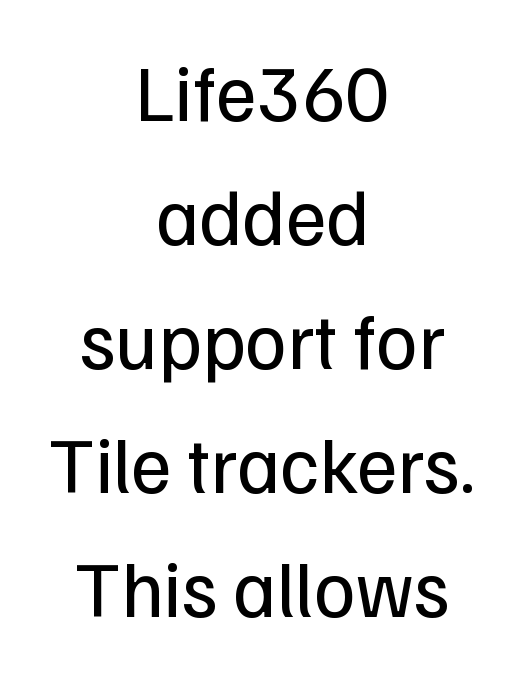
Type style note: lacks serifs. Glance below the letters and you will spot only blank space. Here the designer chose a conventional face with non-uniform glyph widths. The vertical gap from one line to the next is medium. Each stroke keeps to a modest, everyday thickness or less. A student would call this center alignment; a typographer would say set centered.
